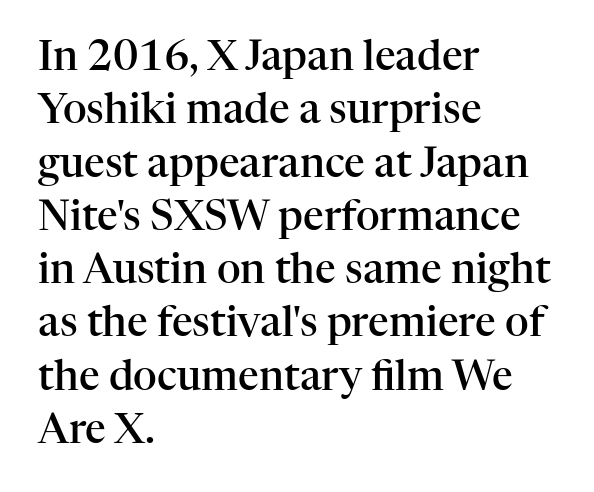
The face used here is proportionally spaced, like ordinary book or web type. Caption: standard tracking, unaltered. The specimen omits any rule beneath the text block's lines. The sample has been set in demibold, a notch under bold. The lines are quadded left.
